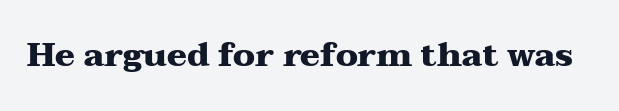
The typography opts for an upright posture over an oblique one. Each word holds together tightly as a unit, with standard inter-letter gaps. Regarding serifs, this sample has them. What weight is shown? A full bold with thick strokes. Each row of text sits above clean, open space.
